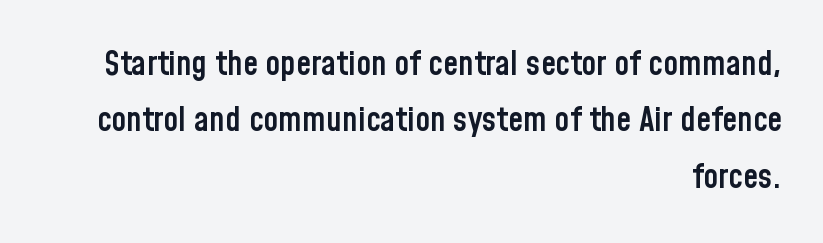
The passage shown is typed in a proportional face where columns would drift. Letterform terminals end flat and unadorned throughout the passage. The passage shown stacks its lines at a standard gap. Italic? Not at all — the glyphs are vertical. Horizontally, the lines are justified to the trailing edge only.
